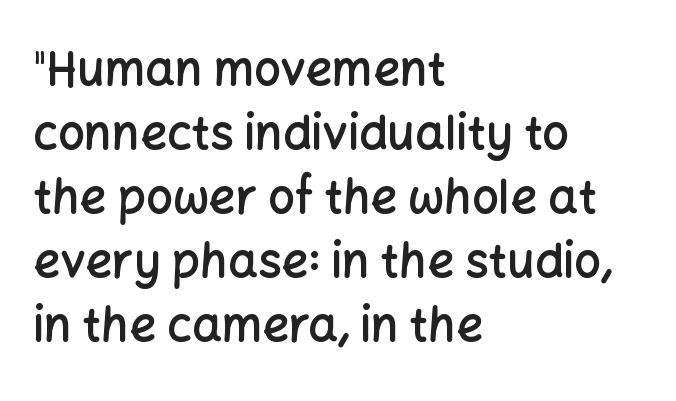
The image shows 47 px semibold sans-serif type, upright; set left-aligned, normal line spacing (1.36x), normal letter spacing, not underlined; low stroke contrast and a medium x-height.
